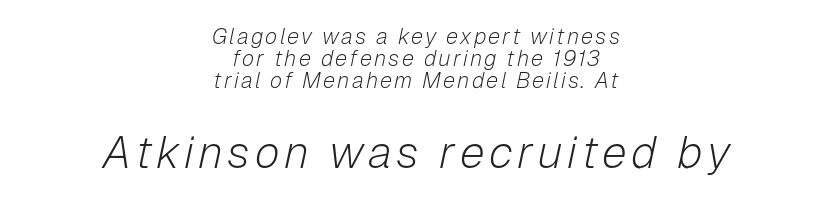
The words here are not underlined. Think of a printed novel: that variable character pitch is what you see here. Summary of weight: not heavy and not bold. Neither beginnings nor endings align; midpoints do.
